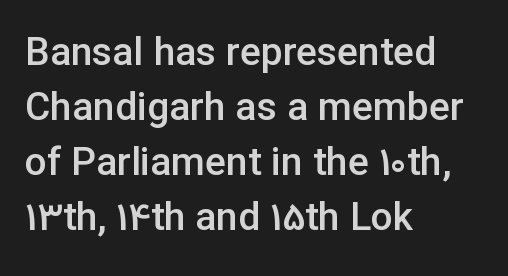
Type style note: lacks serifs. Tracking value appears to be zero — textbook default spacing. This is the regular roman posture of the typeface. Here the designer chose a conventional face with non-uniform glyph widths. Is there much room between lines? A standard amount, neither cramped nor airy. Every letter is mildly thick-stroked: semibold rather than bold.
